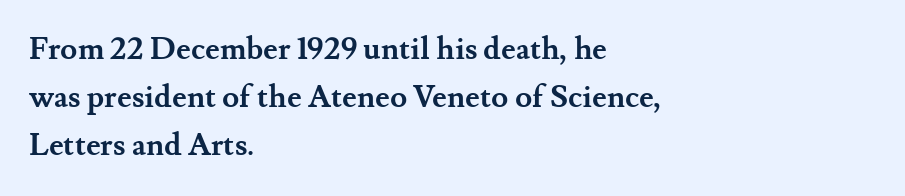
Q: Is the text bold? A: Yes.
Q: Is the text italic (slanted)? A: No, it is upright.
Q: Is the typeface a serif or a sans-serif typeface? A: Serif.
Q: Is the text underlined? A: No.
Q: How is the paragraph aligned? A: Left-aligned.
Q: Is the spacing between letters normal or unusually wide? A: Normal.
Q: Is the spacing between lines tight, normal or loose? A: Normal.
Q: Width (condensed, normal, or wide)? A: Normal.
Q: Stroke contrast? A: Medium.
Q: x-height? A: Small.
Q: Monospaced? A: No.
